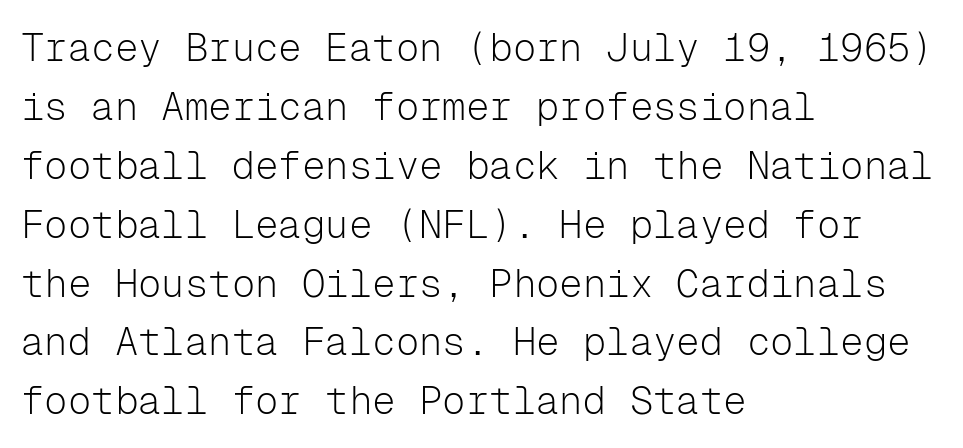
Q: Is the text bold? A: No.
Q: Is the text italic (slanted)? A: No, it is upright.
Q: Is the typeface a serif or a sans-serif typeface? A: Sans-serif.
Q: Is the text underlined? A: No.
Q: How is the paragraph aligned? A: Left-aligned.
Q: Is the spacing between letters normal or unusually wide? A: Normal.
Q: Is the spacing between lines tight, normal or loose? A: Normal.
Q: Width (condensed, normal, or wide)? A: Normal.
Q: Stroke contrast? A: Low.
Q: x-height? A: Medium.
Q: Monospaced? A: Yes.
